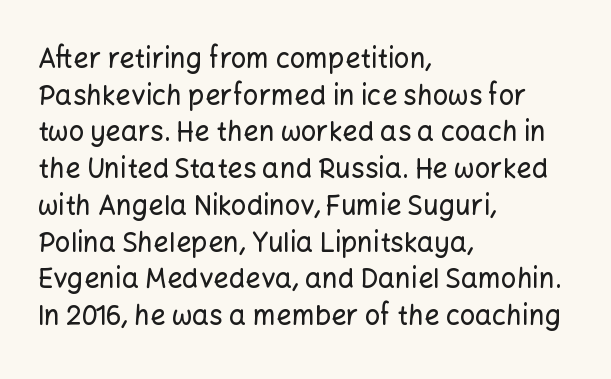
Alignment: flush left. The lettering stays uniformly vertical, giving the passage a roman look. The block of text has a typical density, with ordinary space between rows. Beneath every word, the page is bare. Compared with typical body copy, the letter spacing here is the same.
